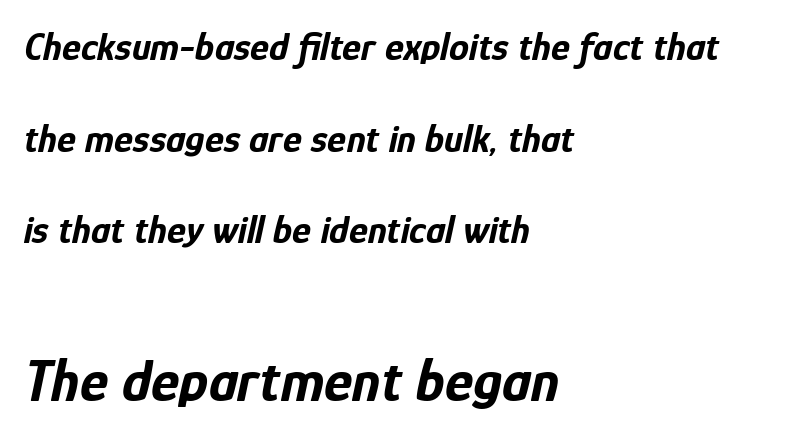
{"italic": "yes", "lean": "right", "slant_degrees": 12, "bold": "yes", "weight": "bold", "width": "condensed", "stroke_contrast": "low", "x_height": "medium", "monospaced": "no", "underline": "no", "align": "left", "line_spacing": "loose", "line_spacing_ratio": 2.29, "letter_spacing": "normal", "letter_spacing_em": 0.0, "larger_block": "second", "size_ratio": 1.5, "glyph_px": 60}
